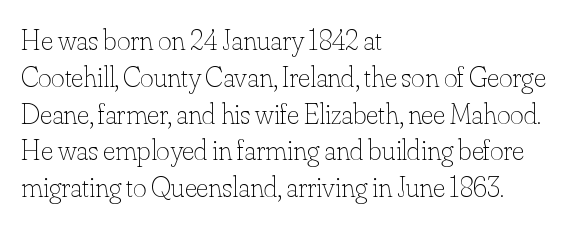
Leading: standard. The strokes carry an ordinary text weight at most. How are the letters spaced? Ordinarily, with no added tracking. Decoration check: the copy has no underline.
